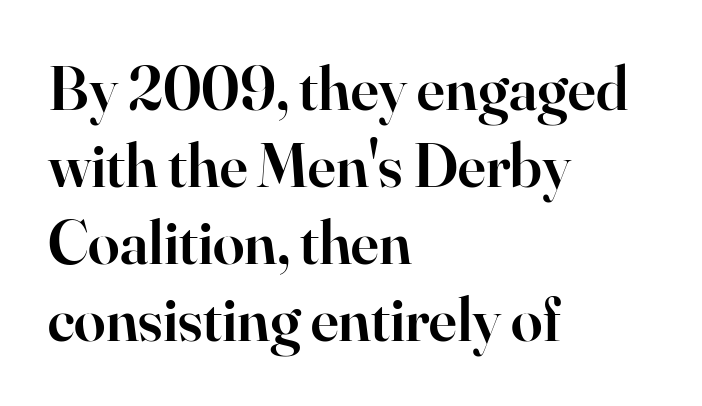
Q: Is the text bold? A: Semi-bold.
Q: Is the text italic (slanted)? A: No, it is upright.
Q: Is the typeface a serif or a sans-serif typeface? A: Serif.
Q: Is the text underlined? A: No.
Q: How is the paragraph aligned? A: Left-aligned.
Q: Is the spacing between letters normal or unusually wide? A: Normal.
Q: Width (condensed, normal, or wide)? A: Normal.
Q: Stroke contrast? A: High.
Q: x-height? A: Small.
Q: Monospaced? A: No.
